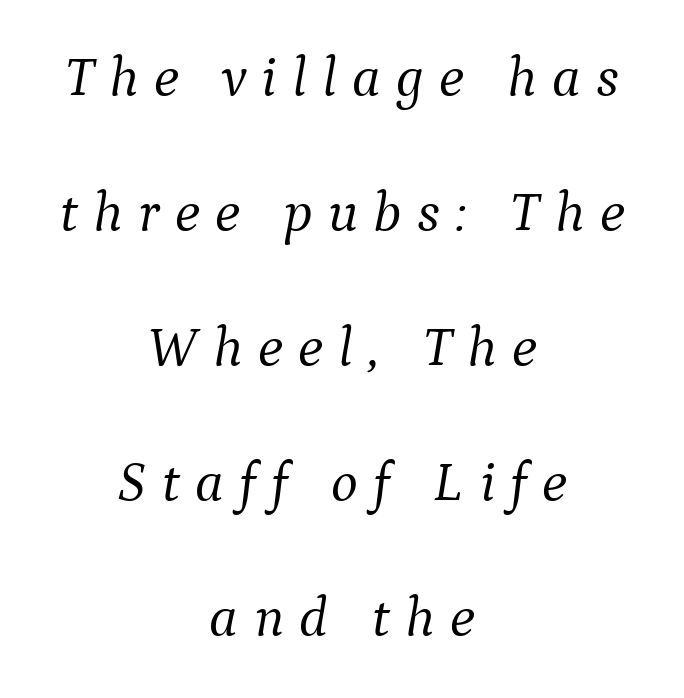
{"serif": "yes", "italic": "yes", "lean": "right", "slant_degrees": 9, "bold": "no", "weight": "light", "width": "normal", "stroke_contrast": "medium", "x_height": "medium", "monospaced": "no", "underline": "no", "align": "center", "line_spacing": "loose", "line_spacing_ratio": 2.37, "letter_spacing": "wide", "letter_spacing_em": 0.27, "glyph_px": 57}
